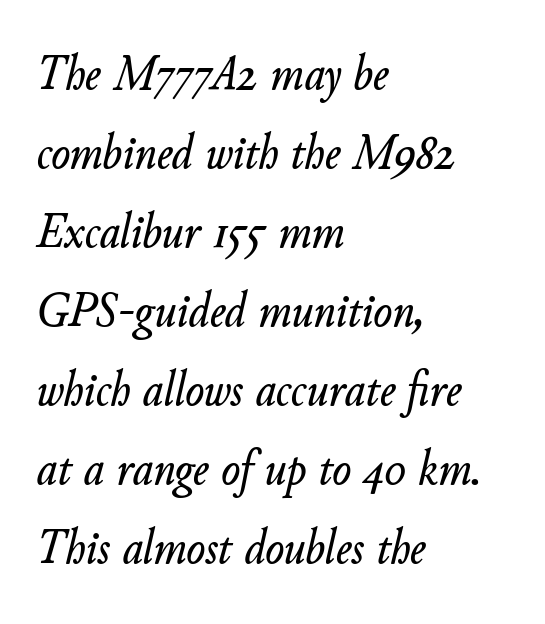
The image shows 50 px text type, italic (leaning right); set left-aligned, normal line spacing (1.58x), normal letter spacing, not underlined; low stroke contrast and a small x-height.
